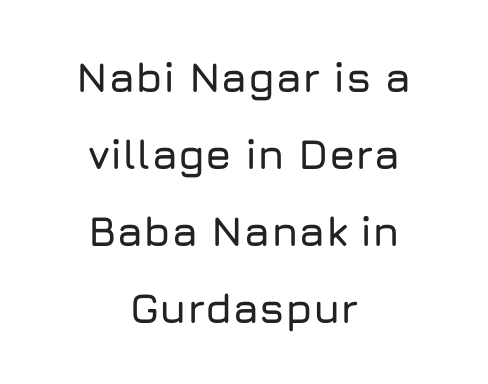
The image shows 42 px sans-serif type, upright; set centered, line spacing 1.83x, normal letter spacing, not underlined; low stroke contrast and a medium x-height.
